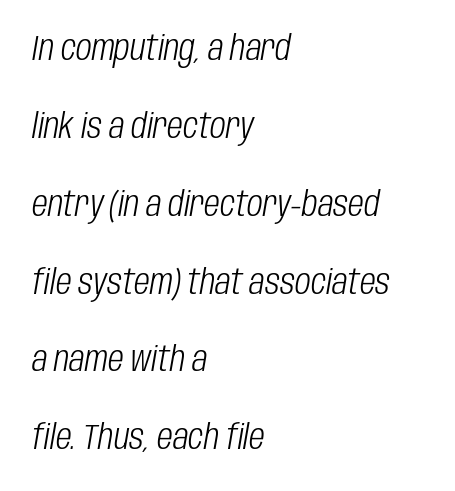
The image shows 34 px light, condensed type, italic (leaning right); set left-aligned, loose line spacing (2.29x), normal letter spacing, not underlined; low stroke contrast and a large x-height.
